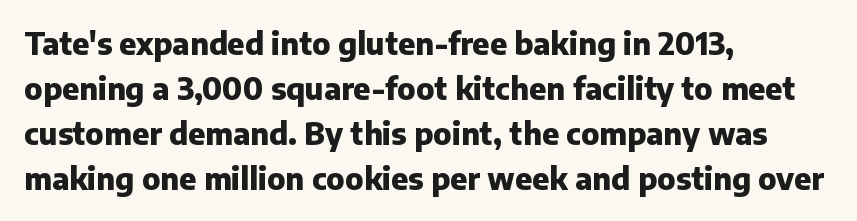
The image shows 30 px heavy sans-serif type, upright; set left-aligned, normal line spacing (1.5x), normal letter spacing, not underlined; low stroke contrast and a medium x-height.
